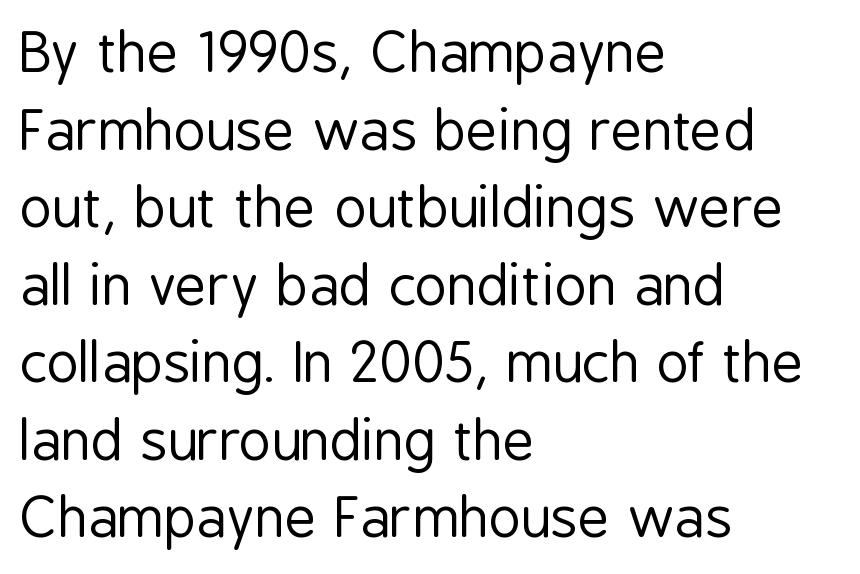
The image shows 55 px regular-weight, condensed sans-serif type, upright; set left-aligned, normal line spacing (1.41x), normal letter spacing, not underlined; low stroke contrast and a medium x-height.
